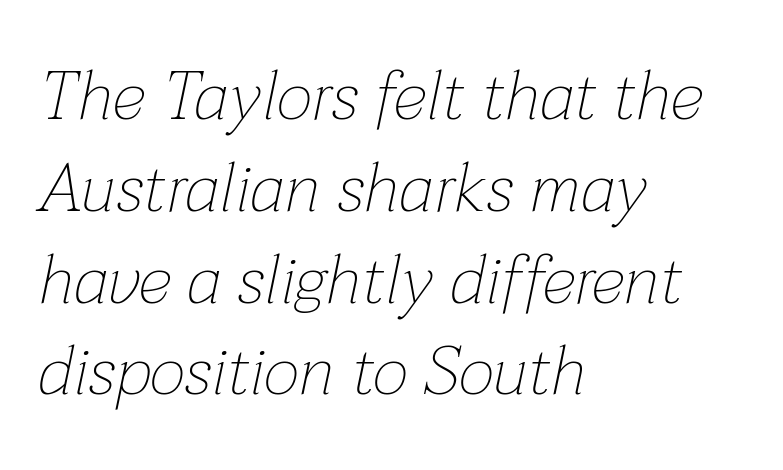
The image shows 69 px thin type, italic (leaning right); set left-aligned, normal line spacing (1.33x), normal letter spacing, not underlined; low stroke contrast and a medium x-height.
